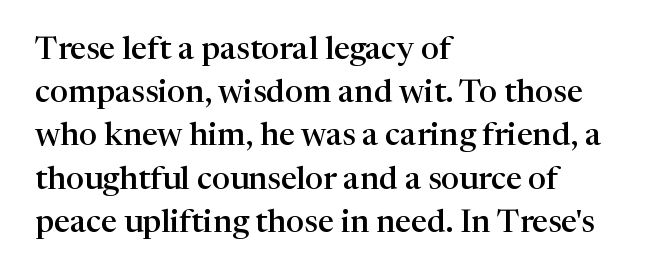
{"serif": "yes", "italic": "no", "bold": "semi", "weight": "semibold", "width": "normal", "stroke_contrast": "high", "x_height": "medium", "monospaced": "no", "underline": "no", "align": "left", "line_spacing": "normal", "line_spacing_ratio": 1.35, "letter_spacing": "normal", "letter_spacing_em": 0.0, "glyph_px": 32}
